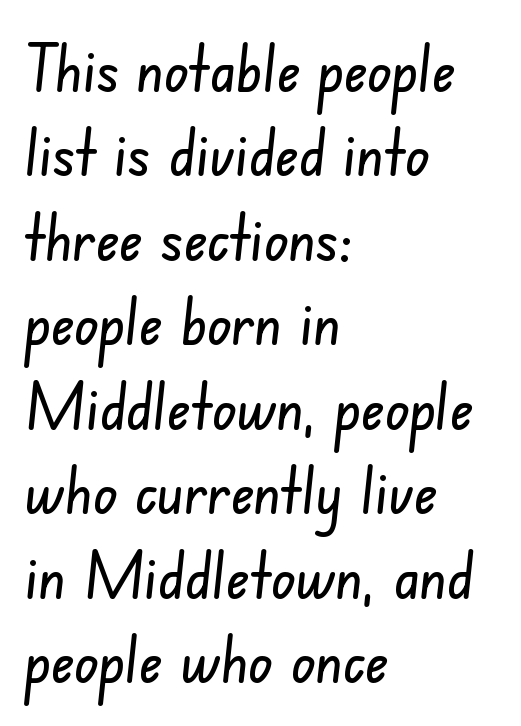
{"serif": "no", "width": "condensed", "stroke_contrast": "low", "x_height": "small", "monospaced": "no", "underline": "no", "align": "left", "line_spacing": "normal", "line_spacing_ratio": 1.32, "letter_spacing": "normal", "letter_spacing_em": 0.0, "glyph_px": 64}
